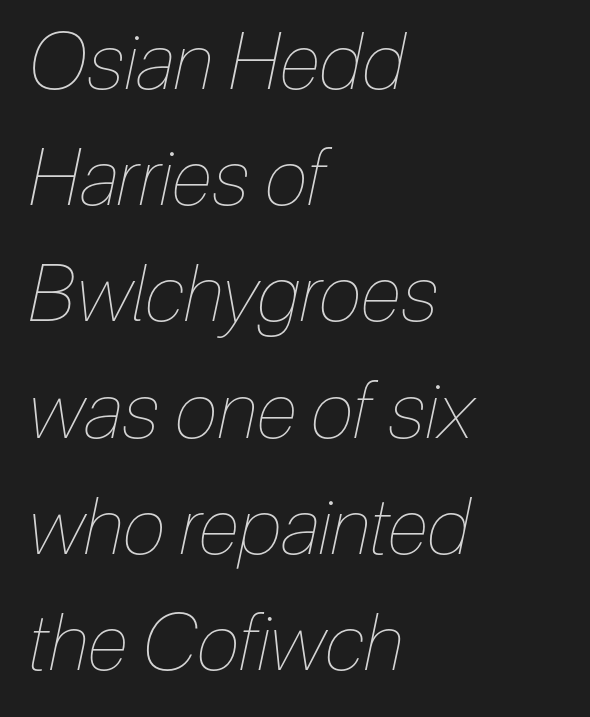
The image shows 78 px thin, condensed type, italic (leaning right); set left-aligned, normal line spacing (1.49x), normal letter spacing, not underlined; low stroke contrast and a medium x-height.
